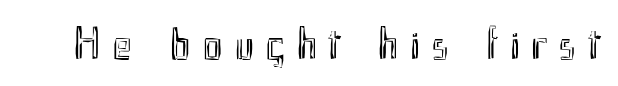
Q: Is the text italic (slanted)? A: No, it is upright.
Q: Is the text underlined? A: No.
Q: Is the spacing between letters normal or unusually wide? A: Unusually wide.
Q: Width (condensed, normal, or wide)? A: Condensed.
Q: x-height? A: Small.
Q: Monospaced? A: No.
